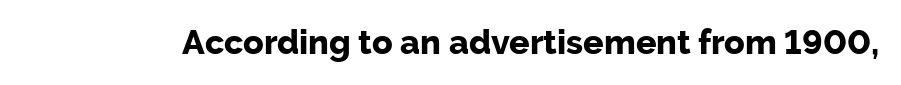
The letters advance in unequal steps, a hallmark of proportional type. The font's upright variant was chosen for this text. Every letter is thick-stroked: bold, no question. Decoration check: the copy has no underline.
